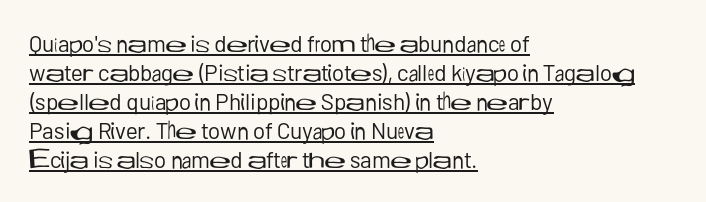
Q: Is the text bold? A: No.
Q: Is the text italic (slanted)? A: No, it is upright.
Q: Is the text underlined? A: Yes.
Q: How is the paragraph aligned? A: Left-aligned.
Q: Is the spacing between letters normal or unusually wide? A: Normal.
Q: Is the spacing between lines tight, normal or loose? A: Normal.
